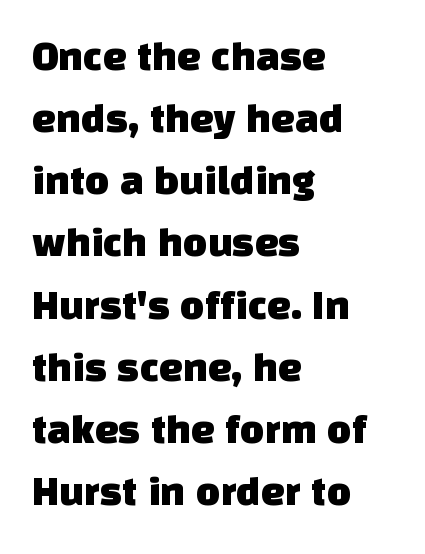
Q: Is the typeface a serif or a sans-serif typeface? A: Sans-serif.
Q: Is the text underlined? A: No.
Q: How is the paragraph aligned? A: Left-aligned.
Q: Is the spacing between letters normal or unusually wide? A: Normal.
Q: Is the spacing between lines tight, normal or loose? A: Normal.
Q: Width (condensed, normal, or wide)? A: Normal.
Q: Stroke contrast? A: Low.
Q: x-height? A: Large.
Q: Monospaced? A: No.
